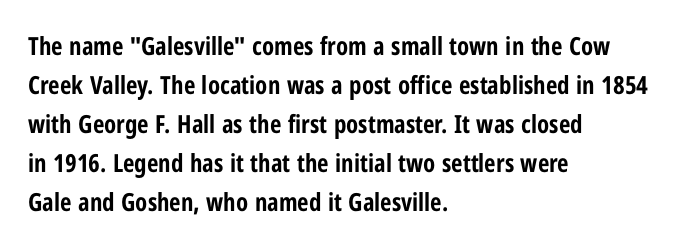
The image shows 25 px bold type, upright; set left-aligned, normal line spacing (1.56x), normal letter spacing, not underlined.
